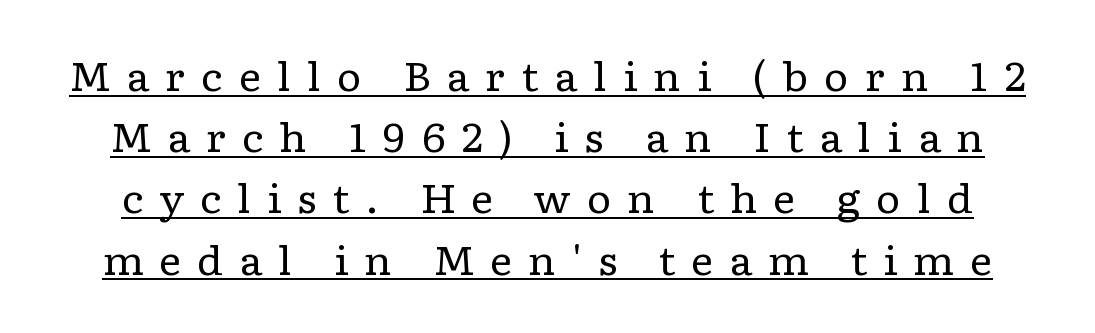
{"serif": "yes", "italic": "no", "bold": "no", "weight": "regular", "width": "wide", "stroke_contrast": "low", "x_height": "medium", "monospaced": "no", "underline": "yes", "line_spacing": "normal", "line_spacing_ratio": 1.57, "letter_spacing": "wide", "letter_spacing_em": 0.4, "glyph_px": 39}
